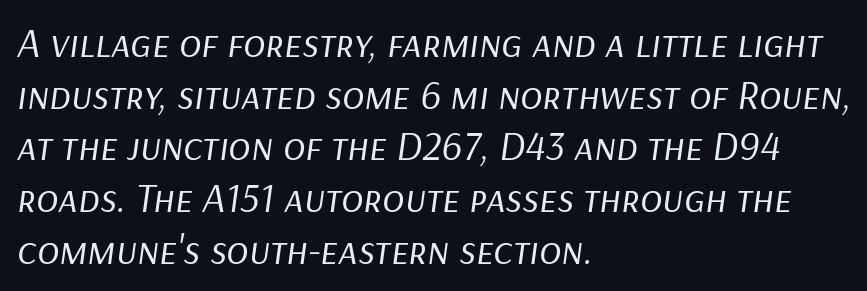
An italicized treatment has been applied to the whole sample. The rag falls on the right side of this text block. You could not count columns in this text — the font is proportionally spaced. Quick note: interline space is typical. Nobody touched the tracking dial on this one.
